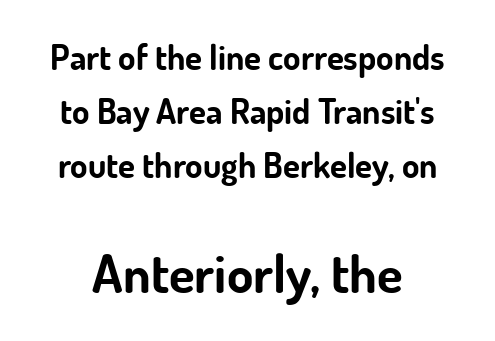
The lower block of text is set noticeably larger than the block above it. This sample uses an upright cut, with every glyph sitting square on the baseline. Letterform terminals end flat and unadorned throughout the passage. Leading matches the norm, producing a regular column. The string is rendered with underlining switched off. How are the letters spaced? Ordinarily, with no added tracking.
